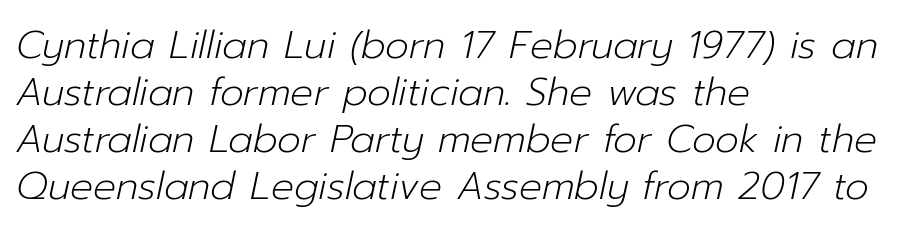
{"italic": "yes", "lean": "right", "slant_degrees": 12, "bold": "no", "weight": "light", "width": "normal", "stroke_contrast": "low", "x_height": "medium", "monospaced": "no", "underline": "no", "align": "left", "line_spacing_ratio": 1.24, "letter_spacing": "normal", "letter_spacing_em": 0.0, "glyph_px": 38}
